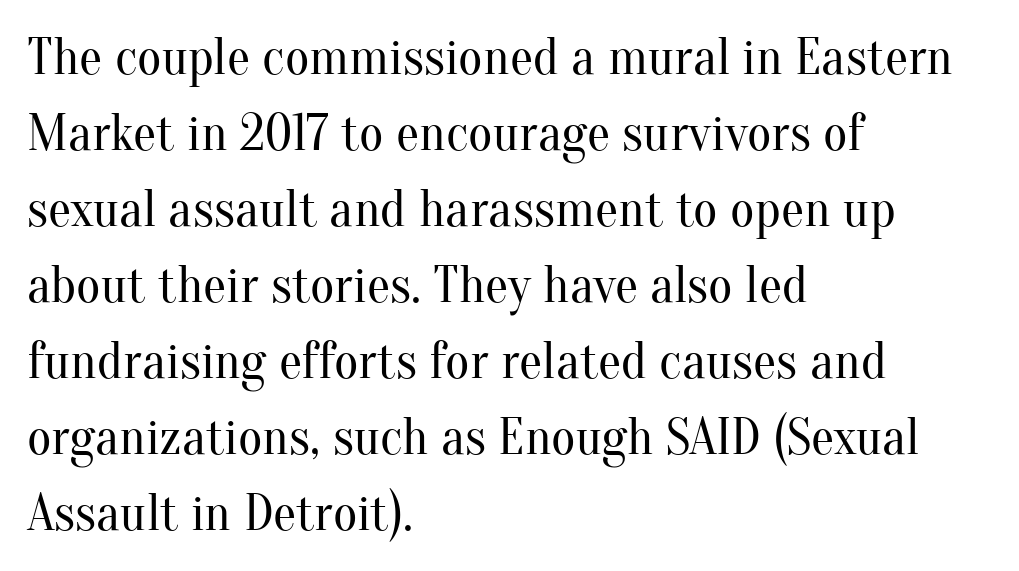
Q: Is the text bold? A: No.
Q: Is the text italic (slanted)? A: No, it is upright.
Q: Is the typeface a serif or a sans-serif typeface? A: Serif.
Q: Is the text underlined? A: No.
Q: How is the paragraph aligned? A: Left-aligned.
Q: Is the spacing between letters normal or unusually wide? A: Normal.
Q: Is the spacing between lines tight, normal or loose? A: Normal.
Q: Width (condensed, normal, or wide)? A: Normal.
Q: Stroke contrast? A: Medium.
Q: x-height? A: Small.
Q: Monospaced? A: No.
